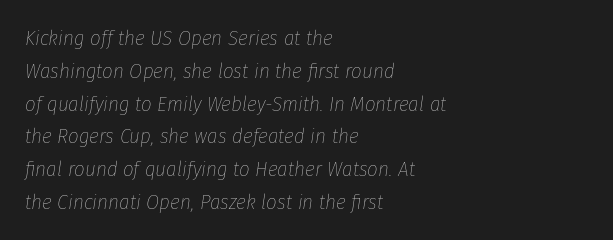
The letters sit at their default tracking, neither squeezed nor spread. Is the block centered? No — it sits flush against the left margin. The string is rendered with underlining switched off. Weight: regular or lighter. Italic? Definitely — the glyphs are oblique.
